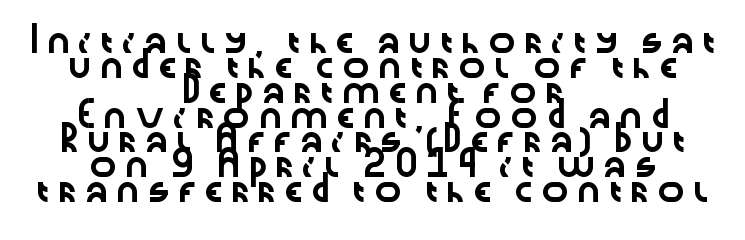
{"italic": "no", "underline": "no", "align": "center", "line_spacing": "tight", "line_spacing_ratio": 1.08, "letter_spacing": "wide", "letter_spacing_em": 0.21, "glyph_px": 23}
